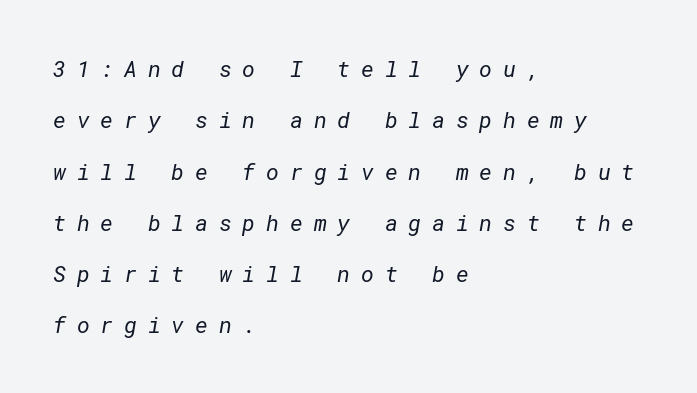
Does extra space separate the letters? Yes, quite a lot of it. Words float on clear page, feet unadorned. This block would shrink considerably if given ordinary leading; it's expanded now. Heaviness? Minimal to ordinary, like unemphasized prose. The ragged edge is on the right, which tells us the setting is flush left.
